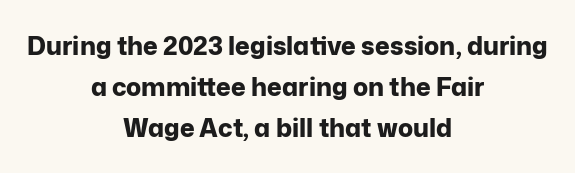
Q: Is the text bold? A: Yes.
Q: Is the text italic (slanted)? A: No, it is upright.
Q: Is the text underlined? A: No.
Q: How is the paragraph aligned? A: Centered.
Q: Is the spacing between letters normal or unusually wide? A: Normal.
Q: Is the spacing between lines tight, normal or loose? A: Normal.
